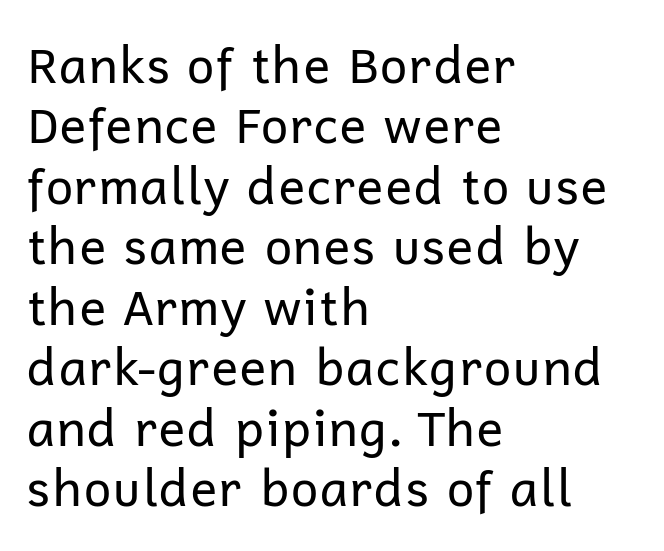
The strokes carry an ordinary text weight at most. The setting favours the left margin, as ordinary paragraphs usually do. How are the letters spaced? Ordinarily, with no added tracking. You could not count columns in this text — the font is proportionally spaced. These lines were composed using upright roman letters. Words float on clear page, feet unadorned.
